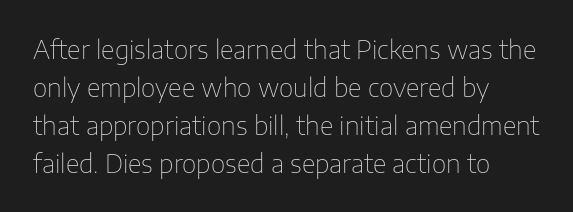
{"italic": "no", "bold": "no", "underline": "no", "align": "left", "line_spacing": "normal", "line_spacing_ratio": 1.52, "letter_spacing": "normal", "letter_spacing_em": 0.0, "glyph_px": 25}
